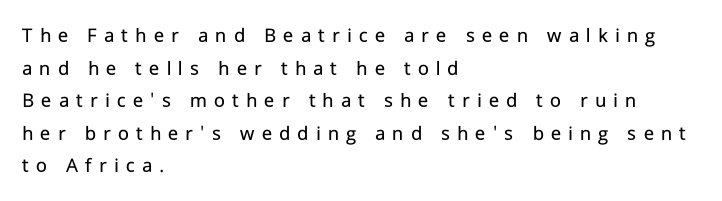
Q: Is the text bold? A: No.
Q: Is the text italic (slanted)? A: No, it is upright.
Q: Is the text underlined? A: No.
Q: How is the paragraph aligned? A: Left-aligned.
Q: Is the spacing between letters normal or unusually wide? A: Unusually wide.
Q: Is the spacing between lines tight, normal or loose? A: Normal.
